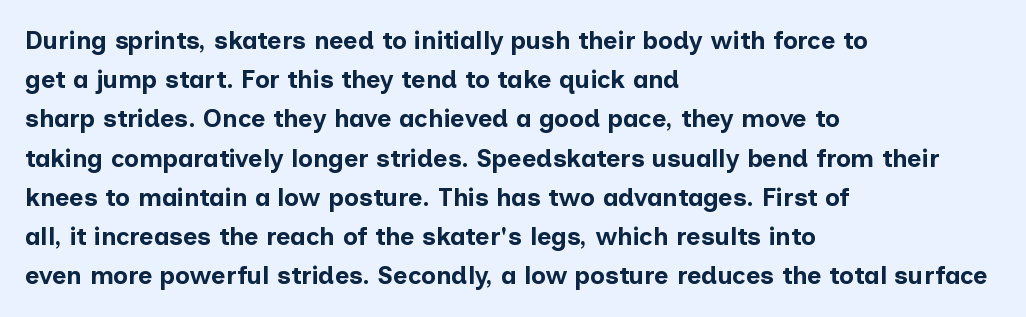
Q: Is the text bold? A: Yes.
Q: Is the text italic (slanted)? A: No, it is upright.
Q: Is the text underlined? A: No.
Q: How is the paragraph aligned? A: Left-aligned.
Q: Is the spacing between letters normal or unusually wide? A: Normal.
Q: Is the spacing between lines tight, normal or loose? A: Normal.
